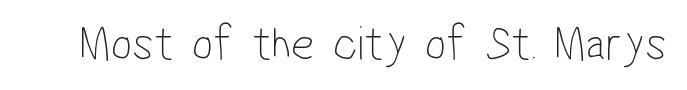
The words here are not underlined. The typesetting does not lean heavy: it is not bold. No feet cap the strokes, marking this as sans-serif type. Letter spacing: default. Do the characters align in a grid? No, the font is proportional.
